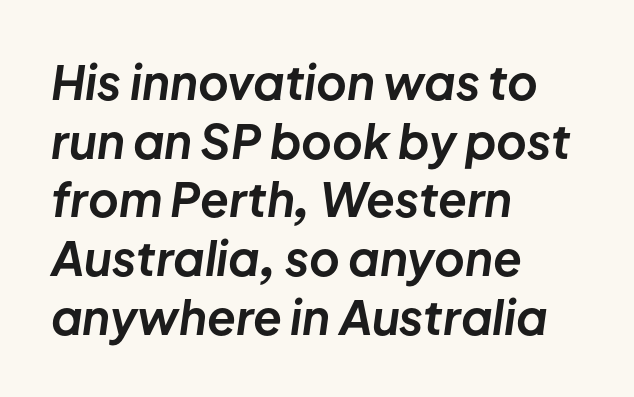
Q: Is the text bold? A: Yes.
Q: Is the text italic (slanted)? A: Yes, it leans right by about 8 degrees.
Q: Is the text underlined? A: No.
Q: How is the paragraph aligned? A: Left-aligned.
Q: Is the spacing between letters normal or unusually wide? A: Normal.
Q: Is the spacing between lines tight, normal or loose? A: Normal.
Q: Width (condensed, normal, or wide)? A: Normal.
Q: Stroke contrast? A: Low.
Q: x-height? A: Medium.
Q: Monospaced? A: No.
